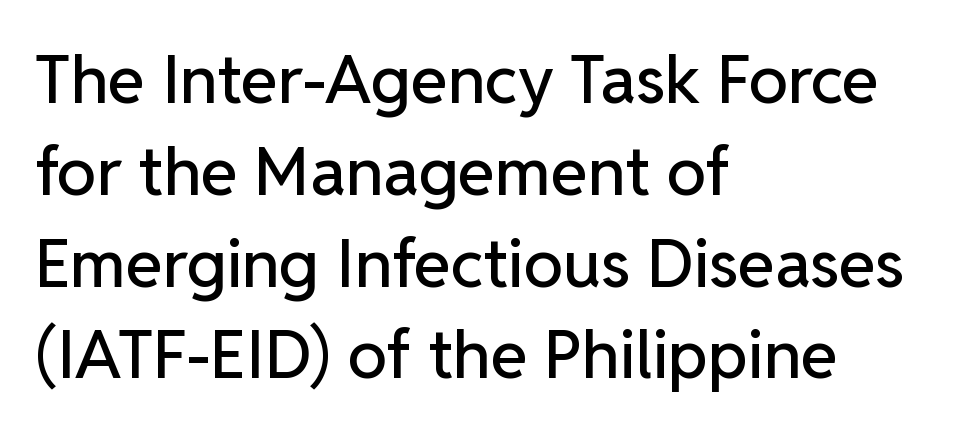
The image shows 67 px sans-serif type, upright; set left-aligned, normal line spacing (1.37x), normal letter spacing, not underlined; low stroke contrast and a medium x-height.
